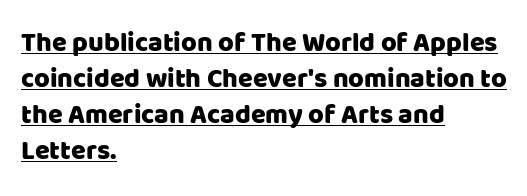
The lettering is marked with a stroke running underneath it. Default kerning and tracking; the words read as compact shapes. Reading down the block, your eye returns to a fixed left position each line. Ascenders rise straight up at ninety degrees. Leading matches the norm, producing a regular column.
